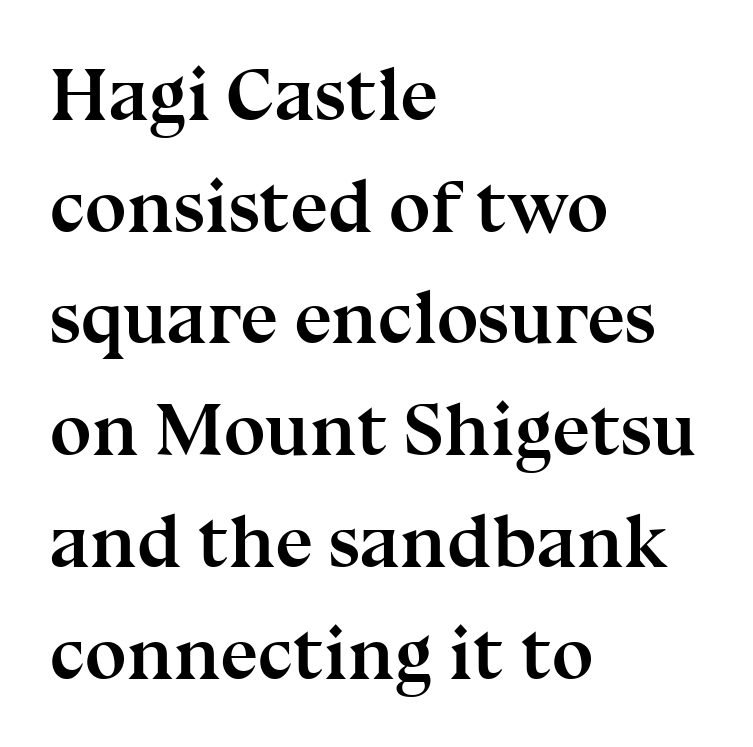
The passage shown is typed in a proportional face where columns would drift. What's the leading like? Ordinary, nothing unusual. The text block is weighted toward the left margin, trailing off unevenly rightward. Default kerning and tracking; the words read as compact shapes. In terms of posture, this sample is upright. Bold? Absolutely — the strokes are thick and heavy.
